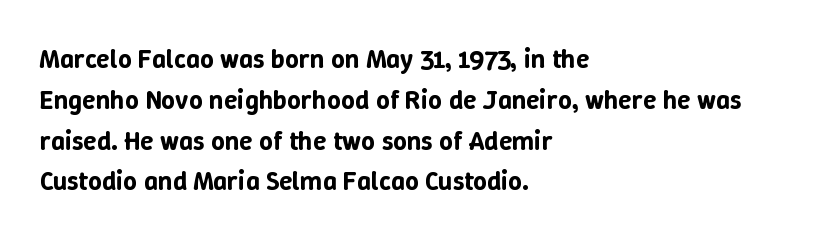
{"italic": "no", "underline": "no", "align": "left", "line_spacing": "normal", "line_spacing_ratio": 1.51, "letter_spacing": "normal", "letter_spacing_em": 0.0, "glyph_px": 27}
